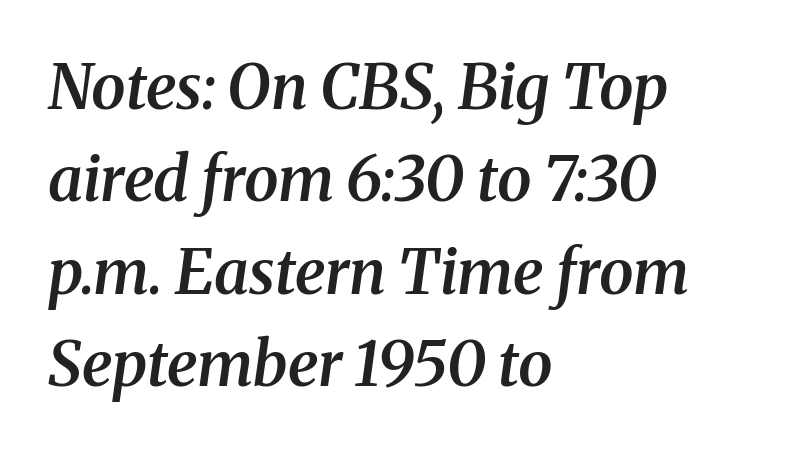
The image shows 62 px semibold serif type, italic (leaning right); set left-aligned, normal line spacing (1.49x), normal letter spacing, not underlined; medium stroke contrast and a medium x-height.
